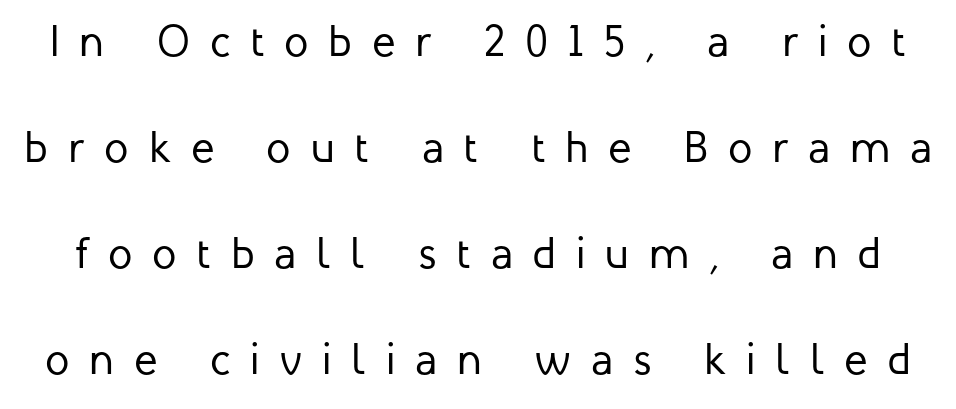
This sample uses expanded letter spacing, leaving extra air between glyphs. Look at the bottom of the vertical strokes: they stop flat, with no serifs. The type sits square on the baseline with zero lean. Underlining? Definitely not there. The strokes carry an ordinary text weight at most.
